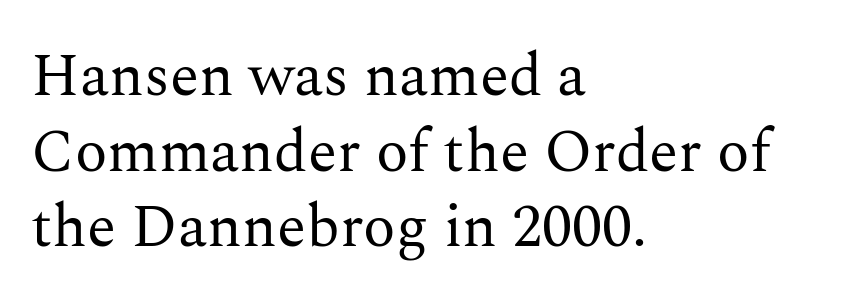
Does the copy run flush right? No — it runs flush left. Each letter keeps its own natural width here, so spacing adapts to shape. Each new line begins a customary step beneath the previous one. A roman cut, with each character standing at attention. The cut favours lightness, reaching ordinary text weight at its darkest. Descenders are the only things crossing below the line.
